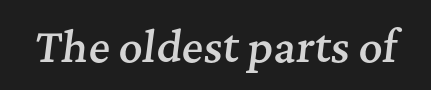
The image shows 41 px semibold serif type, italic (leaning right); set normal letter spacing, not underlined; medium stroke contrast and a medium x-height.
